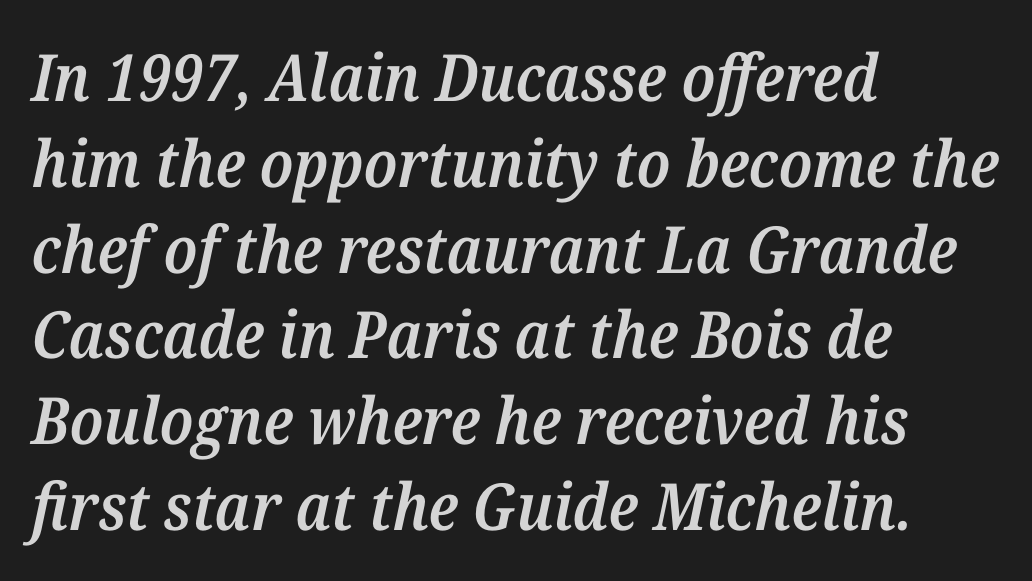
Each row of text sits above clean, open space. Each glyph is drawn with semibold strokes, heavier than normal yet not fully bold. Serifs: yes, visible at the terminals of the letterforms. No extra tracking has been applied to these lines. Horizontal alignment here is leftward, the default for most running prose. Spacing verdict: proportional, widths tailored to each character.
